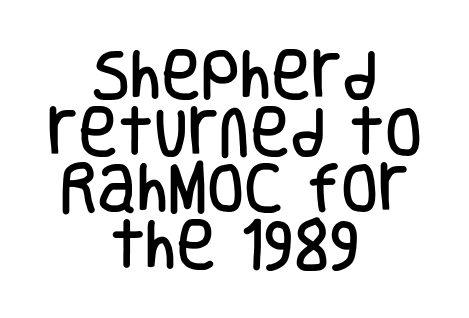
Q: Is the text italic (slanted)? A: No, it is upright.
Q: Is the typeface a serif or a sans-serif typeface? A: Sans-serif.
Q: Is the text underlined? A: No.
Q: How is the paragraph aligned? A: Centered.
Q: Is the spacing between letters normal or unusually wide? A: Normal.
Q: Is the spacing between lines tight, normal or loose? A: Tight.
Q: Width (condensed, normal, or wide)? A: Condensed.
Q: Stroke contrast? A: Low.
Q: x-height? A: Large.
Q: Monospaced? A: No.
